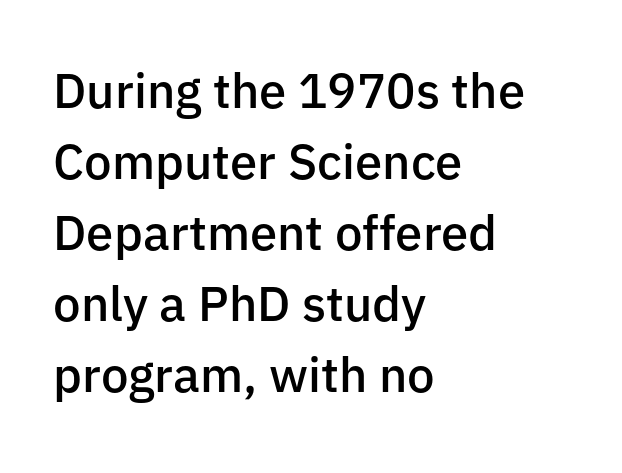
{"serif": "no", "italic": "no", "bold": "semi", "weight": "semibold", "width": "normal", "stroke_contrast": "low", "x_height": "medium", "monospaced": "no", "underline": "no", "align": "left", "line_spacing": "normal", "line_spacing_ratio": 1.45, "letter_spacing": "normal", "letter_spacing_em": 0.0, "glyph_px": 49}
